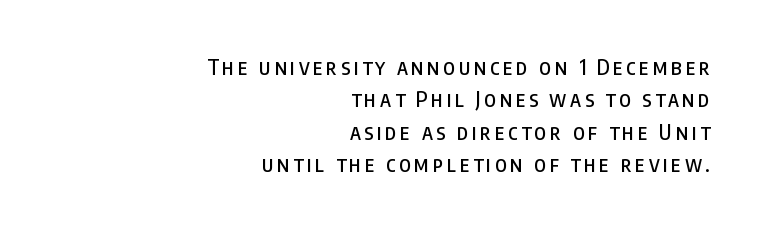
The image shows 21 px text type, upright; set right-aligned, normal line spacing (1.54x), not underlined.
